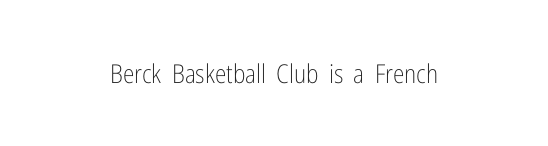
{"italic": "no", "bold": "no", "underline": "no", "align": "center", "letter_spacing": "normal", "letter_spacing_em": 0.0, "glyph_px": 26}
